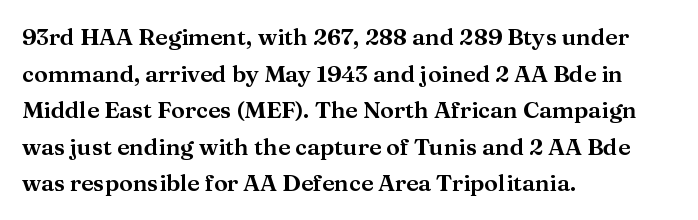
Rendered with straight, roman letterforms. Notice how the passage keeps a crisp vertical edge on the left only. A typesetter would call this leading conventional body-copy spacing. Is the letter spacing exaggerated? No — it looks like the ordinary default.
